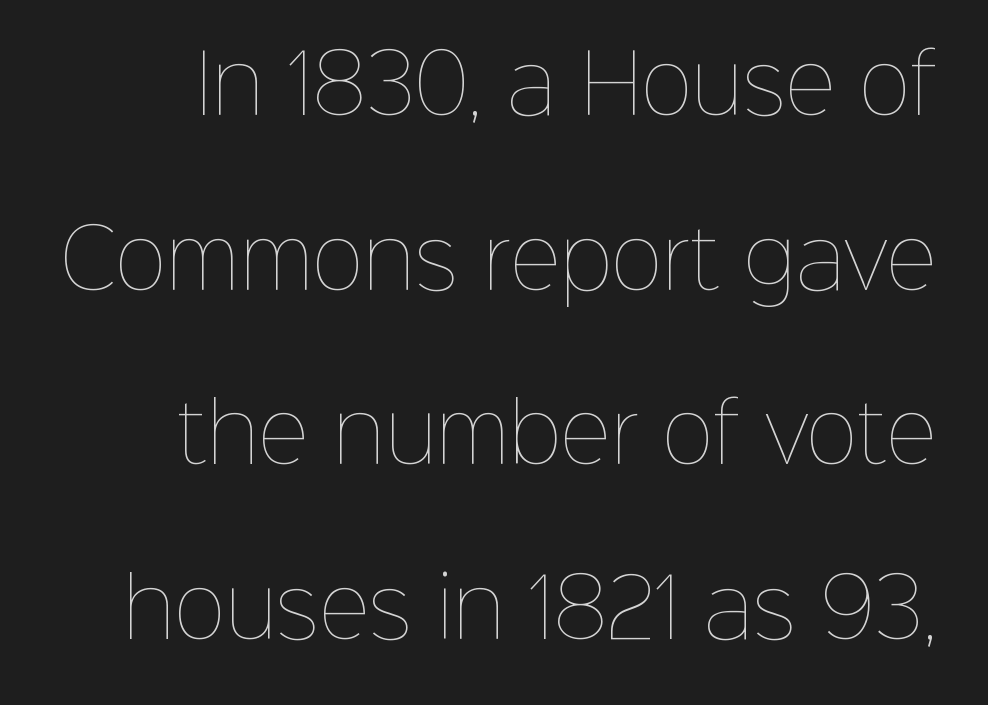
There is no visible air inserted between adjacent glyphs. Posture: upright roman. Honestly, there is no underline to notice here at all. The cut favours lightness, reaching ordinary text weight at its darkest.
